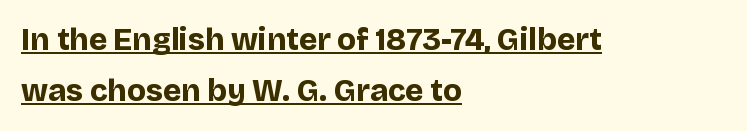
{"serif": "no", "italic": "no", "bold": "yes", "weight": "bold", "width": "normal", "stroke_contrast": "low", "x_height": "large", "monospaced": "no", "underline": "yes", "align": "left", "line_spacing": "normal", "line_spacing_ratio": 1.63, "letter_spacing": "normal", "letter_spacing_em": 0.0, "glyph_px": 31}
